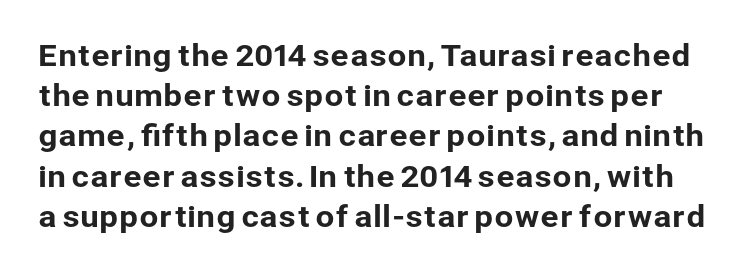
Q: Is the text italic (slanted)? A: No, it is upright.
Q: Is the typeface a serif or a sans-serif typeface? A: Sans-serif.
Q: Is the text underlined? A: No.
Q: Is the spacing between letters normal or unusually wide? A: Normal.
Q: Is the spacing between lines tight, normal or loose? A: Normal.
Q: Width (condensed, normal, or wide)? A: Normal.
Q: Stroke contrast? A: Low.
Q: x-height? A: Medium.
Q: Monospaced? A: No.
